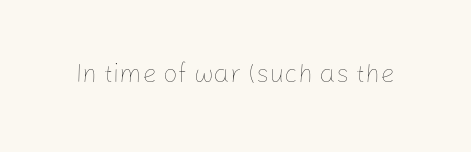
Q: Is the text bold? A: No.
Q: Is the text italic (slanted)? A: No, it is upright.
Q: Is the text underlined? A: No.
Q: Is the spacing between letters normal or unusually wide? A: Normal.
